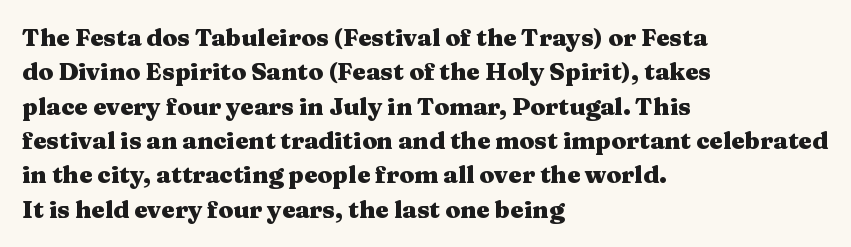
Q: Is the text bold? A: Yes.
Q: Is the text italic (slanted)? A: No, it is upright.
Q: Is the text underlined? A: No.
Q: How is the paragraph aligned? A: Left-aligned.
Q: Is the spacing between letters normal or unusually wide? A: Normal.
Q: Is the spacing between lines tight, normal or loose? A: Normal.
